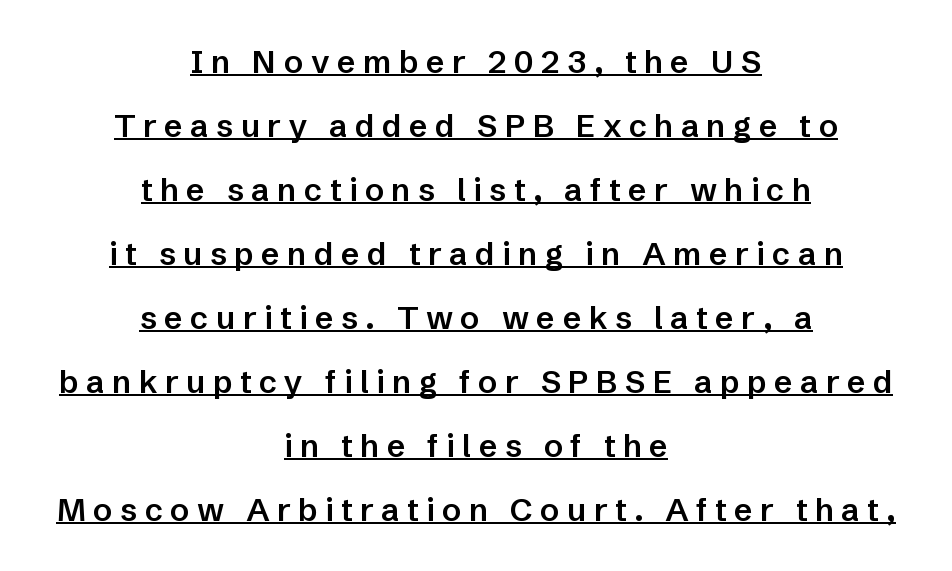
Q: Is the text bold? A: Semi-bold.
Q: Is the text italic (slanted)? A: No, it is upright.
Q: Is the typeface a serif or a sans-serif typeface? A: Sans-serif.
Q: Is the text underlined? A: Yes.
Q: How is the paragraph aligned? A: Centered.
Q: Is the spacing between letters normal or unusually wide? A: Unusually wide.
Q: Is the spacing between lines tight, normal or loose? A: Loose.
Q: Width (condensed, normal, or wide)? A: Normal.
Q: Stroke contrast? A: Low.
Q: x-height? A: Medium.
Q: Monospaced? A: No.
